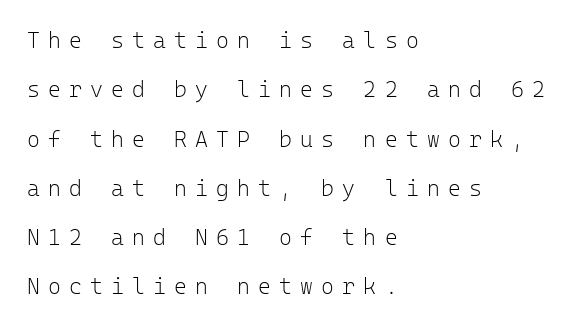
This rendering uses left alignment, leaving the right contour irregular. Designer's note — italics off, roman on. Line spacing here is loose. Tracking here is generous; glyphs stand well apart from one another.
